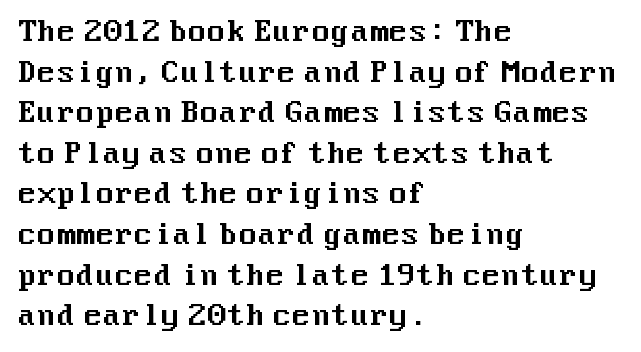
{"serif": "no", "italic": "no", "width": "normal", "stroke_contrast": "medium", "x_height": "medium", "underline": "no", "align": "left", "line_spacing": "normal", "line_spacing_ratio": 1.45, "letter_spacing": "normal", "letter_spacing_em": 0.0, "glyph_px": 28}
